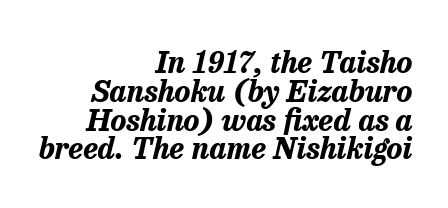
The image shows 30 px bold type, italic (leaning right); set right-aligned, tight line spacing (0.96x), normal letter spacing, not underlined; low stroke contrast and a medium x-height.
